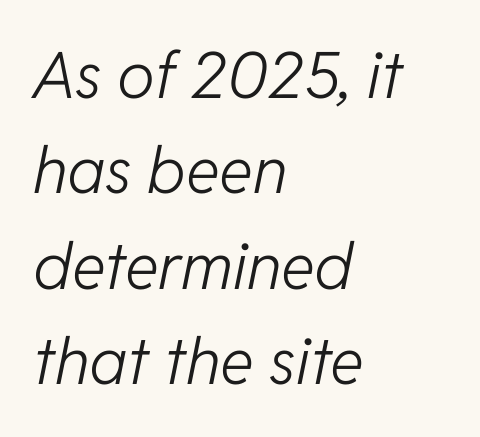
The letterforms sit shoulder to shoulder at normal distance. The line-height multiplier appears to be the usual default. Type without underlining. The font is comparable to plain body text, perhaps lighter. The rendering anchors every line to the left-hand side.
